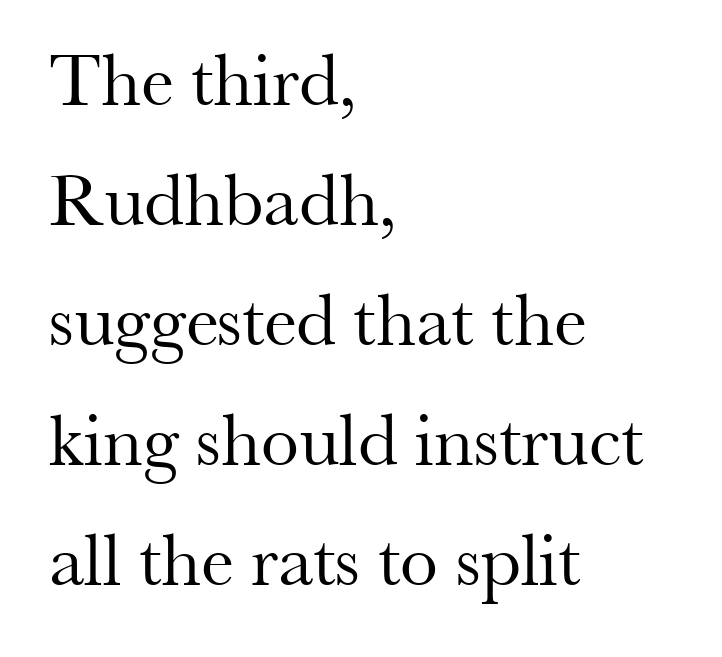
The image shows 76 px regular-weight serif type, upright; set left-aligned, normal line spacing (1.58x), normal letter spacing, not underlined; medium stroke contrast and a small x-height.
